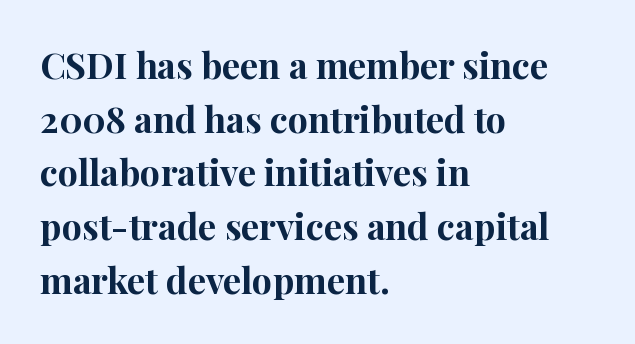
Q: Is the text bold? A: Yes.
Q: Is the text italic (slanted)? A: No, it is upright.
Q: Is the typeface a serif or a sans-serif typeface? A: Serif.
Q: Is the text underlined? A: No.
Q: How is the paragraph aligned? A: Left-aligned.
Q: Is the spacing between letters normal or unusually wide? A: Normal.
Q: Is the spacing between lines tight, normal or loose? A: Normal.
Q: Width (condensed, normal, or wide)? A: Normal.
Q: Stroke contrast? A: High.
Q: x-height? A: Medium.
Q: Monospaced? A: No.
